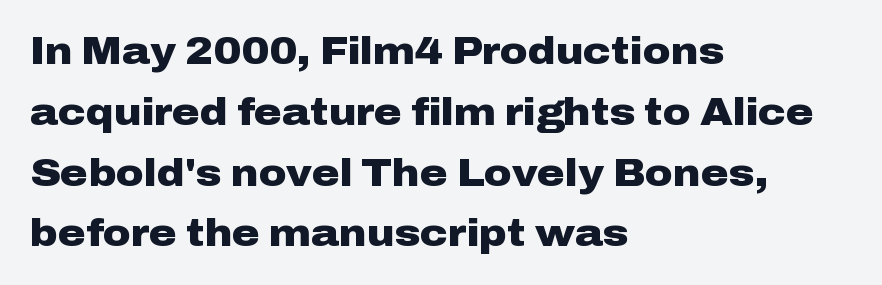
Q: Is the text bold? A: Yes.
Q: Is the text italic (slanted)? A: No, it is upright.
Q: Is the typeface a serif or a sans-serif typeface? A: Sans-serif.
Q: Is the text underlined? A: No.
Q: How is the paragraph aligned? A: Left-aligned.
Q: Is the spacing between letters normal or unusually wide? A: Normal.
Q: Is the spacing between lines tight, normal or loose? A: Normal.
Q: Width (condensed, normal, or wide)? A: Wide.
Q: Stroke contrast? A: Low.
Q: x-height? A: Medium.
Q: Monospaced? A: No.
